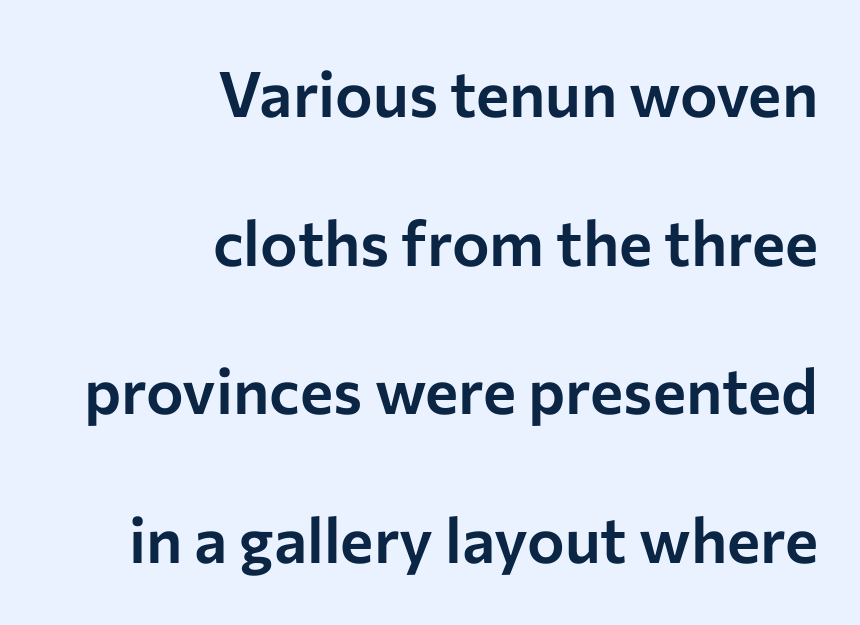
Q: Is the text italic (slanted)? A: No, it is upright.
Q: Is the typeface a serif or a sans-serif typeface? A: Sans-serif.
Q: Is the text underlined? A: No.
Q: How is the paragraph aligned? A: Right-aligned.
Q: Is the spacing between letters normal or unusually wide? A: Normal.
Q: Is the spacing between lines tight, normal or loose? A: Loose.
Q: Width (condensed, normal, or wide)? A: Normal.
Q: Stroke contrast? A: Low.
Q: x-height? A: Medium.
Q: Monospaced? A: No.
